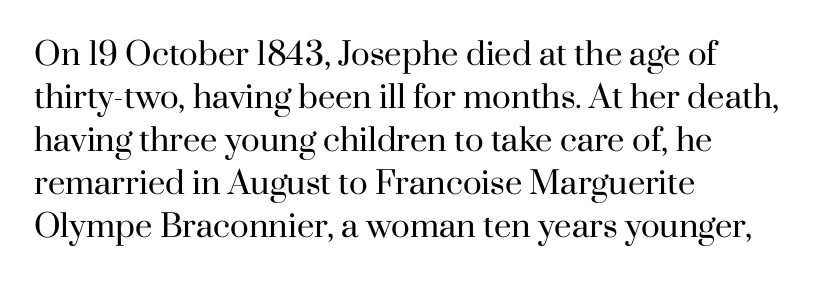
The image shows 31 px regular-weight serif type, upright; set left-aligned, normal line spacing (1.39x), normal letter spacing, not underlined; high stroke contrast and a small x-height.
